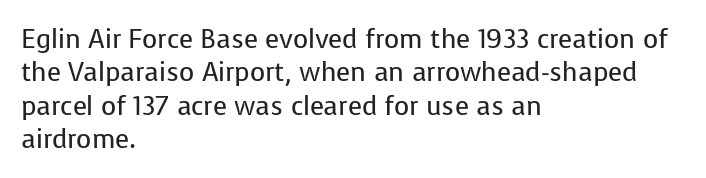
{"italic": "no", "bold": "no", "underline": "no", "align": "left", "line_spacing": "normal", "line_spacing_ratio": 1.28, "letter_spacing": "normal", "letter_spacing_em": 0.0, "glyph_px": 26}
